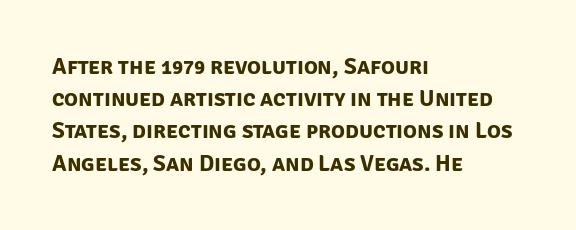
Q: Is the text bold? A: Yes.
Q: Is the text underlined? A: No.
Q: How is the paragraph aligned? A: Left-aligned.
Q: Is the spacing between letters normal or unusually wide? A: Normal.
Q: Is the spacing between lines tight, normal or loose? A: Normal.
